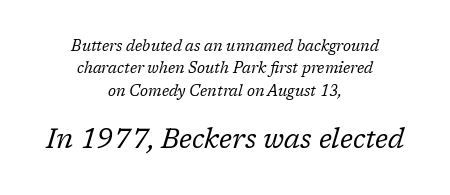
Whoever set this made the second block the dominant, larger element. Slanted lettering throughout. The rendering keeps characters at their native spacing. Reading down the column, the eye jumps a familiar distance to each next line. This reads as an unemphasized weight, regular at the heaviest. Casual observation: everything's sitting right in the middle.
